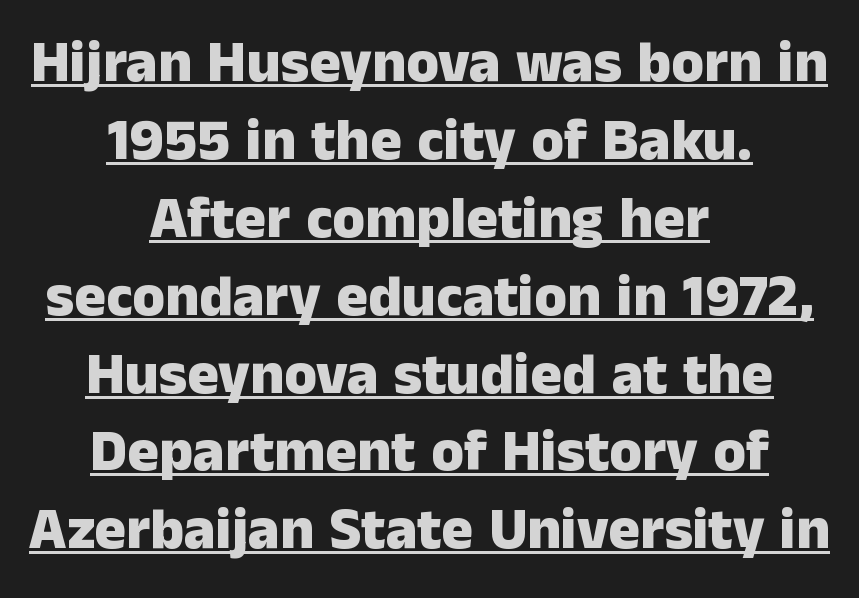
The letters stand straight up with perfectly vertical stems. Stroke terminals: plain, sans-serif. Notice how thick the strokes are: this is what a full bold looks like. The rendering uses natural spacing where letterforms have individual widths.
